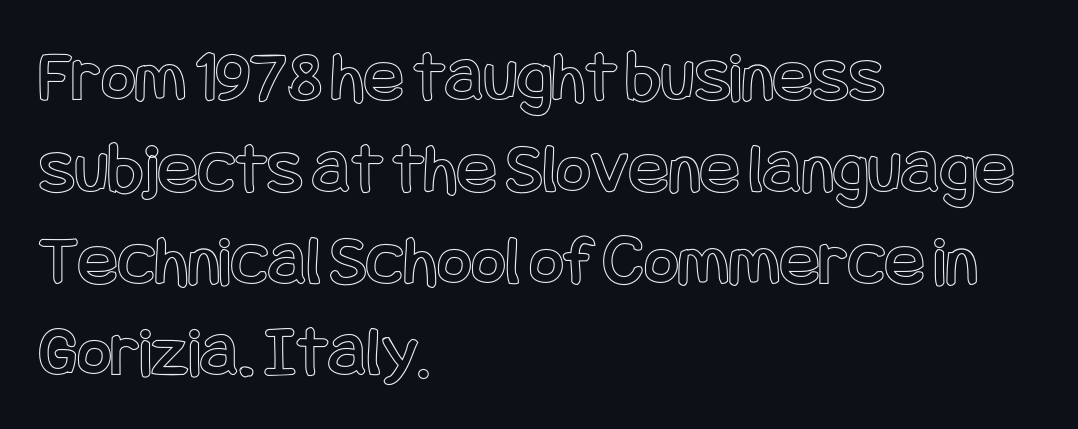
The image shows 74 px condensed type, upright; set left-aligned, line spacing 1.24x, normal letter spacing, not underlined; a large x-height.
